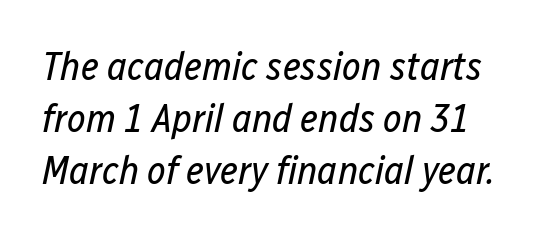
The designer left line spacing at the default. Each word holds together tightly as a unit, with standard inter-letter gaps. The specimen omits any rule beneath the text block's lines. No letter is thick-stroked: the sample isn't bold. Is this a fixed-width face? No — the glyphs have proportional, varying widths. The typography opts for an oblique posture over an upright one.
